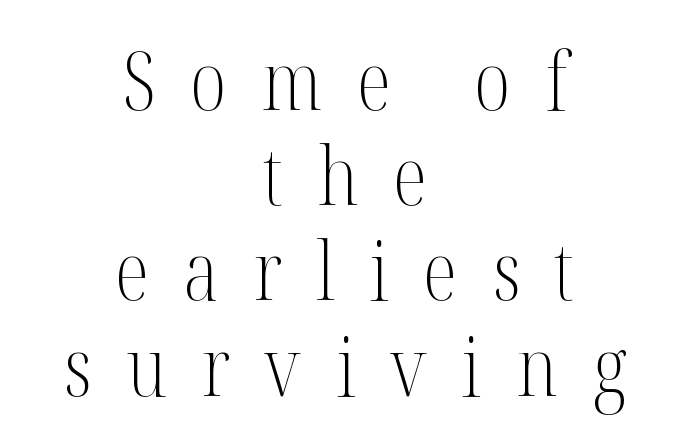
Q: Is the text bold? A: No.
Q: Is the text italic (slanted)? A: No, it is upright.
Q: Is the typeface a serif or a sans-serif typeface? A: Serif.
Q: Is the text underlined? A: No.
Q: How is the paragraph aligned? A: Centered.
Q: Is the spacing between letters normal or unusually wide? A: Unusually wide.
Q: Width (condensed, normal, or wide)? A: Condensed.
Q: Stroke contrast? A: Medium.
Q: x-height? A: Medium.
Q: Monospaced? A: No.
